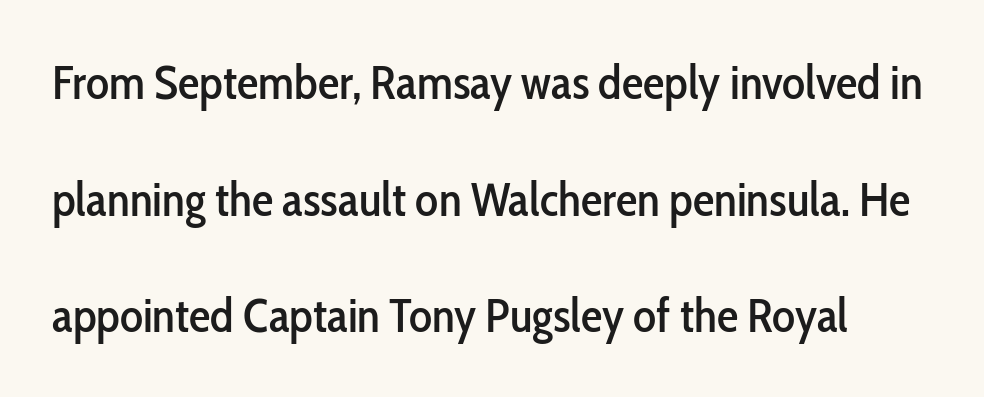
{"serif": "no", "italic": "no", "width": "condensed", "stroke_contrast": "low", "x_height": "medium", "monospaced": "no", "underline": "no", "line_spacing": "loose", "line_spacing_ratio": 2.43, "letter_spacing": "normal", "letter_spacing_em": 0.0, "glyph_px": 48}
